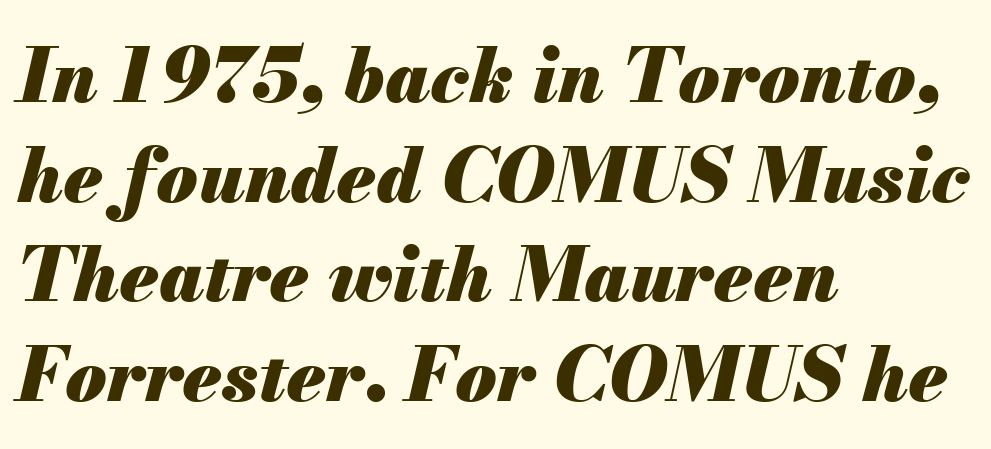
Any mark beneath the type? The region is blank. Letter spacing: default. Leading matches the norm, producing a regular column. These lines carry a lot of weight — the face is fully bold. Here the designer chose a conventional face with non-uniform glyph widths.
